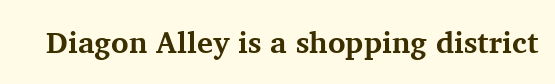
Q: Is the text bold? A: Yes.
Q: Is the text italic (slanted)? A: No, it is upright.
Q: Is the typeface a serif or a sans-serif typeface? A: Serif.
Q: Is the text underlined? A: No.
Q: Is the spacing between letters normal or unusually wide? A: Normal.
Q: Width (condensed, normal, or wide)? A: Normal.
Q: Stroke contrast? A: Medium.
Q: x-height? A: Medium.
Q: Monospaced? A: No.
